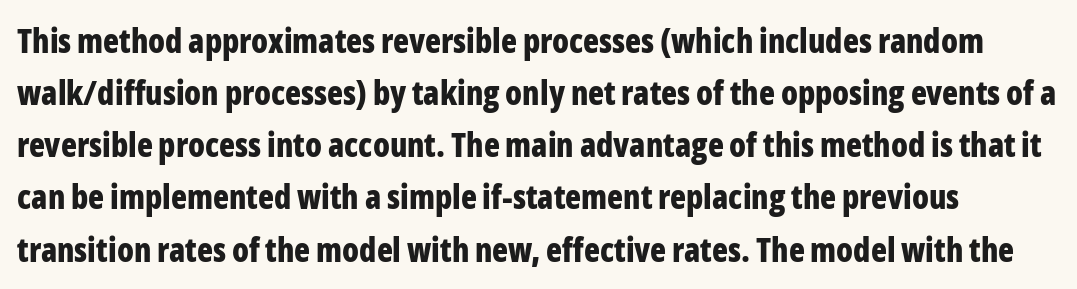
The image shows 33 px bold, condensed sans-serif type, upright; set normal line spacing (1.58x), normal letter spacing, not underlined; low stroke contrast and a medium x-height.
